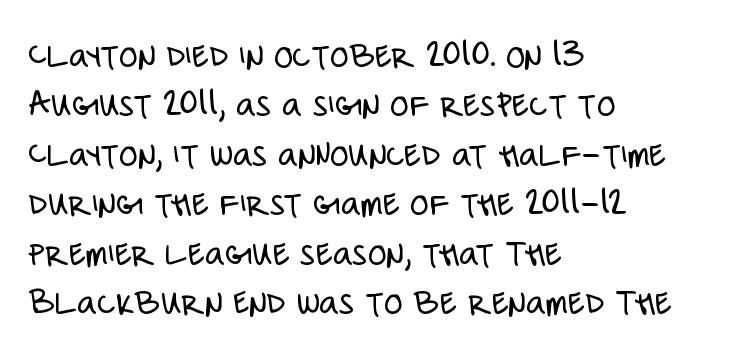
Interline gaps are of average width in this sample. Stems here are at most as thick as an everyday book face. Ascenders rise straight up at ninety degrees. Line starts are locked; line ends wander. Quick note: underline off. Observe the absence of serifs on each vertical stroke in this sample.
